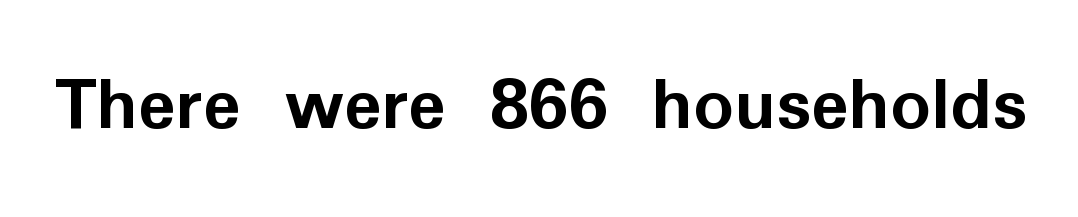
{"serif": "no", "italic": "no", "bold": "yes", "weight": "semibold", "width": "normal", "stroke_contrast": "low", "x_height": "medium", "monospaced": "no", "underline": "no", "letter_spacing": "normal", "letter_spacing_em": 0.0, "glyph_px": 79}
